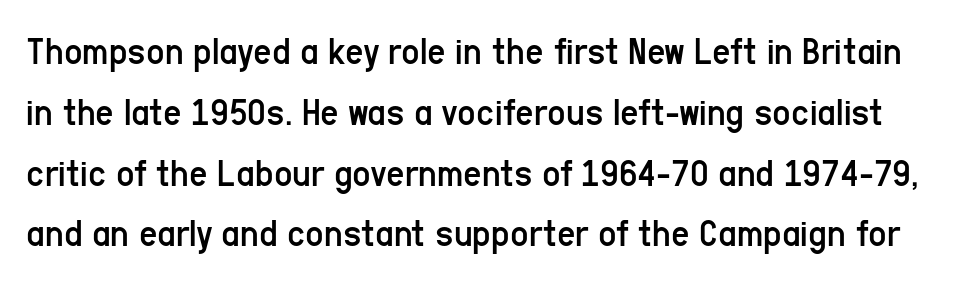
Serifs: no, the terminals of the letterforms are clean. Is this a fixed-width face? No — the glyphs have proportional, varying widths. Is the type heavy? It reads as light-to-regular instead. Vertically, the passage feels balanced, rows spaced as you'd expect.
